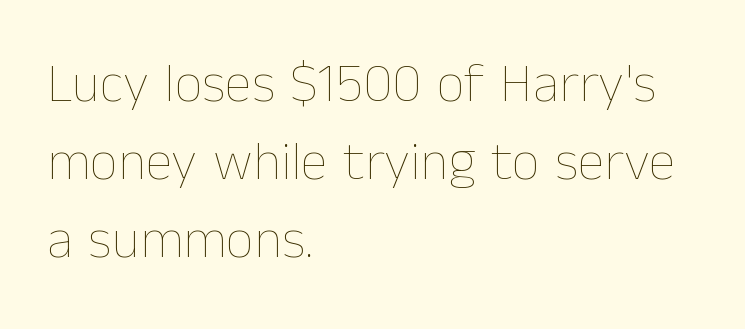
{"italic": "no", "bold": "no", "weight": "thin", "width": "normal", "stroke_contrast": "low", "x_height": "medium", "monospaced": "no", "underline": "no", "align": "left", "line_spacing": "normal", "line_spacing_ratio": 1.42, "letter_spacing": "normal", "letter_spacing_em": 0.0, "glyph_px": 55}
